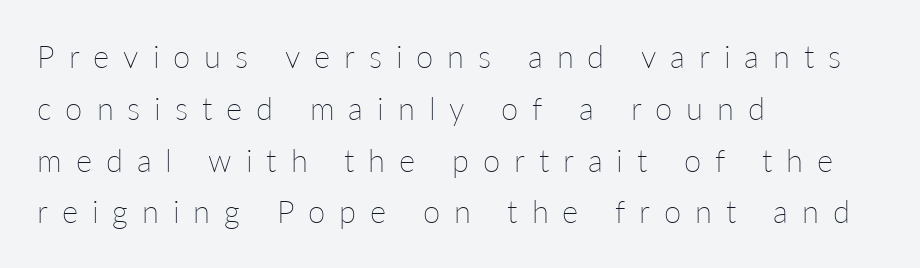
The image shows 31 px thin type, upright; set left-aligned, normal line spacing (1.67x), unusually wide letter spacing (+0.45 em), not underlined; low stroke contrast and a medium x-height.
